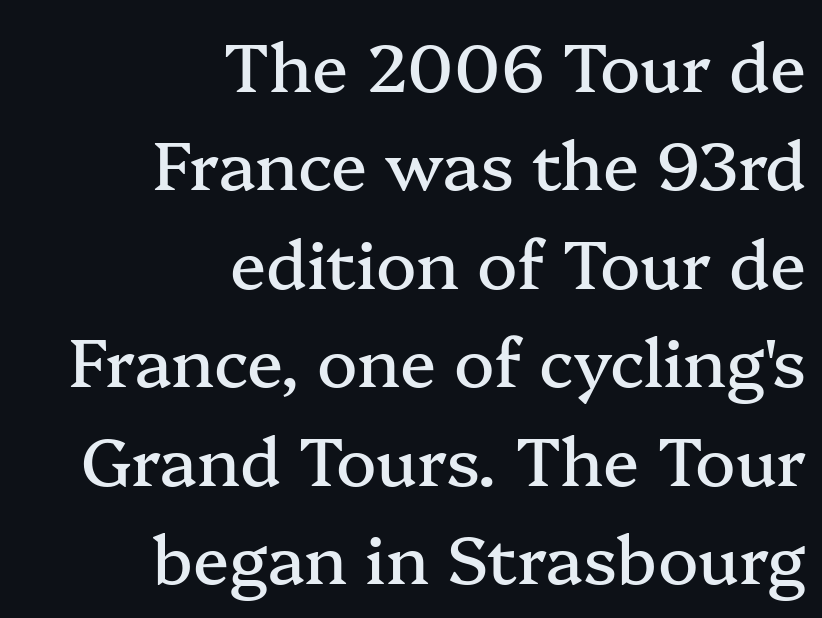
Here the glyphs are tracked normally, forming tight word shapes. Each letter's strokes conclude with small projecting serifs. Every row of glyphs terminates at an identical x-position on the right. Descenders are the only things crossing below the line. What's the leading like? Ordinary, nothing unusual. These lines are rendered in a variable-pitch font.
